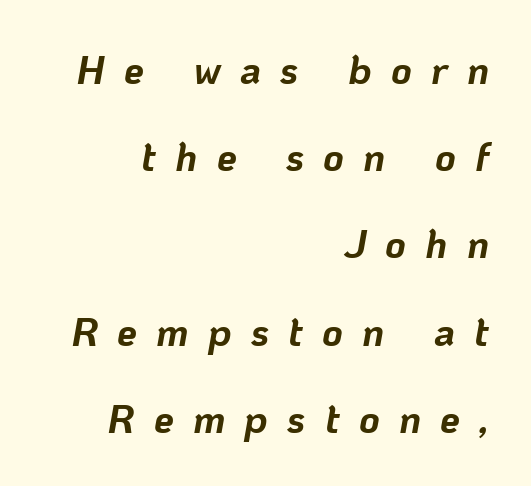
The area under the type is left untouched. A full-strength bold gives these letters their thick strokes. The glyphs look as if they've been sheared to an angle. This sample uses expanded letter spacing, leaving extra air between glyphs. Think of a printed novel: that variable character pitch is what you see here.
